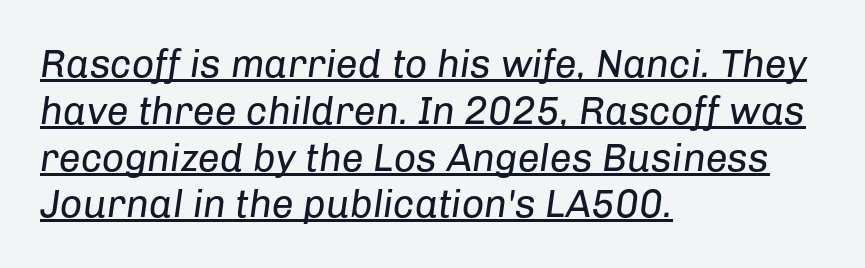
{"italic": "yes", "lean": "right", "slant_degrees": 8, "bold": "no", "weight": "regular", "width": "normal", "stroke_contrast": "low", "x_height": "medium", "monospaced": "no", "underline": "yes", "align": "left", "line_spacing_ratio": 1.2, "letter_spacing": "normal", "letter_spacing_em": 0.0, "glyph_px": 39}
